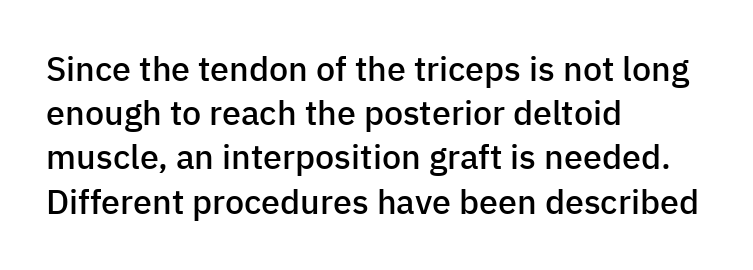
{"serif": "no", "italic": "no", "bold": "semi", "weight": "semibold", "width": "normal", "stroke_contrast": "low", "x_height": "medium", "monospaced": "no", "underline": "no", "align": "left", "line_spacing": "normal", "line_spacing_ratio": 1.3, "letter_spacing": "normal", "letter_spacing_em": 0.0, "glyph_px": 34}
